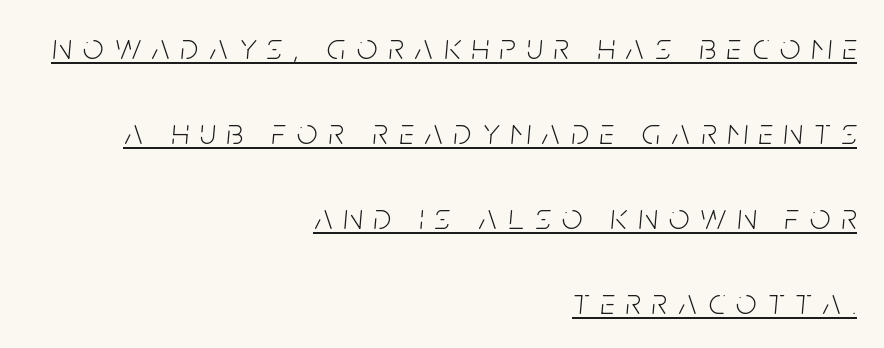
The image shows 36 px light, condensed type, italic (leaning right); set right-aligned, loose line spacing (2.36x), unusually wide letter spacing (+0.31 em), underlined; low stroke contrast and a large x-height.
